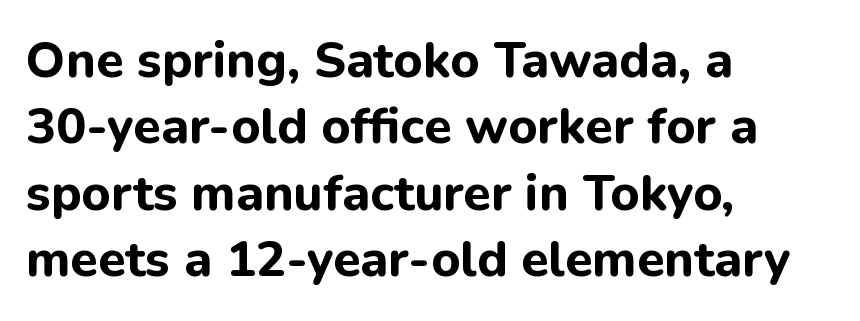
{"serif": "no", "italic": "no", "bold": "yes", "weight": "bold", "width": "normal", "stroke_contrast": "low", "x_height": "medium", "monospaced": "no", "underline": "no", "align": "left", "line_spacing": "normal", "line_spacing_ratio": 1.33, "letter_spacing": "normal", "letter_spacing_em": 0.0, "glyph_px": 50}
